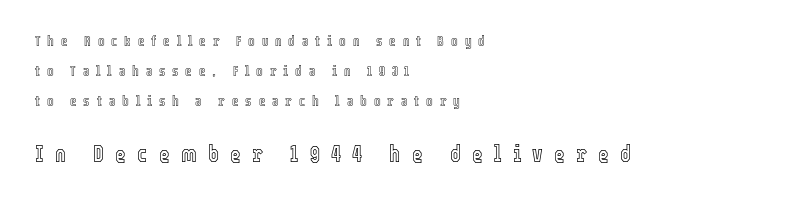
Caption: multi-line text, flush left, ragged right. This sample trades compactness for vertical openness between lines. The glyphs are unaccompanied by any horizontal stroke below them. The composition opens small and finishes big.
